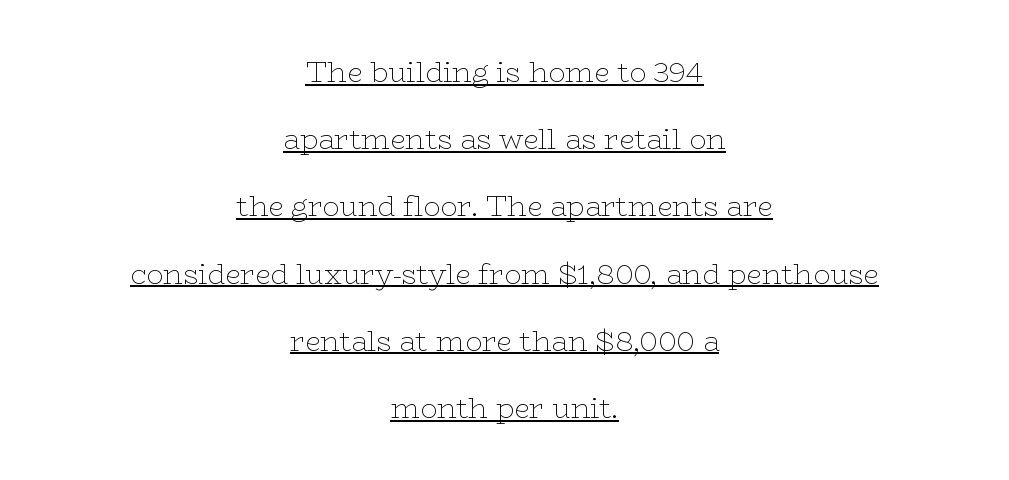
{"serif": "yes", "italic": "no", "bold": "no", "weight": "thin", "width": "wide", "stroke_contrast": "low", "x_height": "medium", "monospaced": "no", "underline": "yes", "align": "center", "line_spacing": "loose", "line_spacing_ratio": 2.4, "letter_spacing": "normal", "letter_spacing_em": 0.0, "glyph_px": 28}
